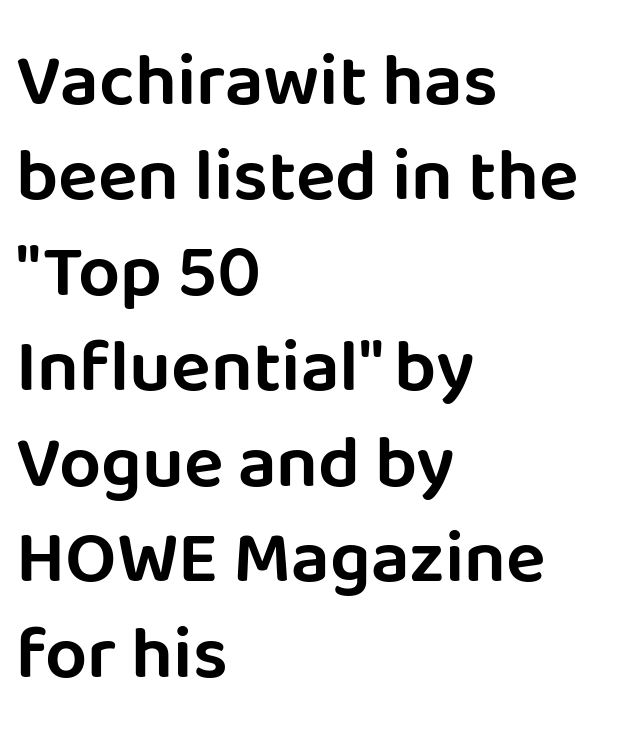
The tracking reads as untouched default to a designer's eye. This rendering uses left alignment, leaving the right contour irregular. This is sans-serif lettering, the kind often seen on screens and signage. Italic? Not at all — the glyphs are vertical. Spacing verdict: proportional, widths tailored to each character. Anything drawn beneath the words? Only blank space.
